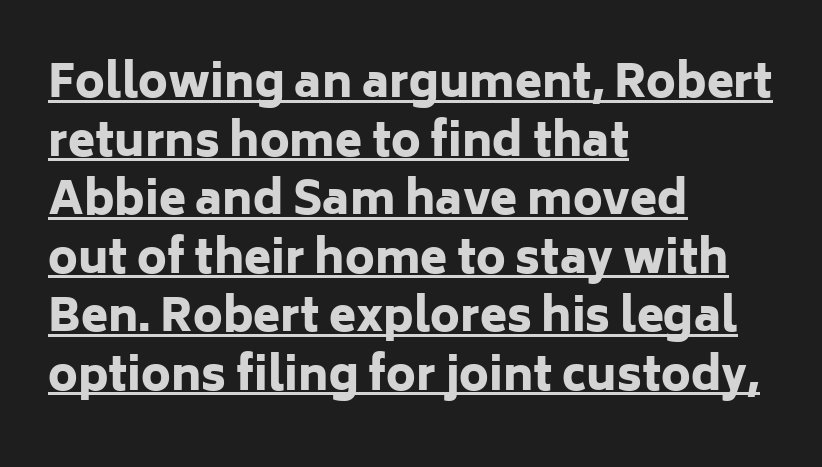
{"serif": "no", "italic": "no", "bold": "yes", "weight": "heavy", "width": "normal", "stroke_contrast": "low", "x_height": "medium", "monospaced": "no", "underline": "yes", "align": "left", "line_spacing": "normal", "line_spacing_ratio": 1.33, "letter_spacing": "normal", "letter_spacing_em": 0.0, "glyph_px": 44}
